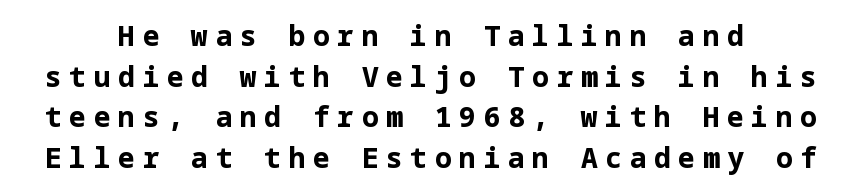
Here the glyphs are tracked loosely, breaking word shapes into spaced letters. Decoration check: the copy has no underline. Regarding leading, the lines here are spaced in the standard way. Look at the bottom of the vertical strokes: they stop flat, with no serifs. Nope, not italic — everything's standing straight. These lines carry a lot of weight — the face is fully bold.
